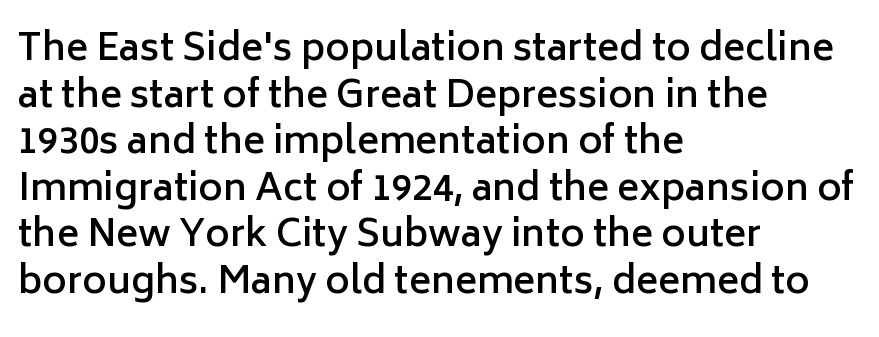
No feet cap the strokes, marking this as sans-serif type. The compositor pushed each line to the left boundary. Rule under the text: the space is simply empty. Evenly set lines give the paragraph a standard silhouette. Tracking here is standard; glyphs follow each other at the usual distance.
